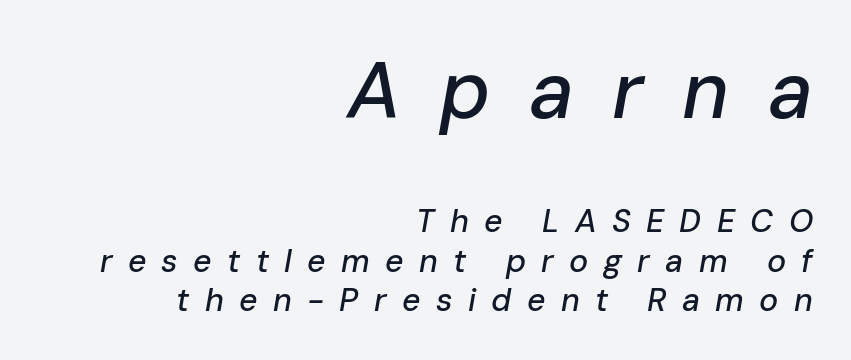
Designer's note — italics engaged. Top chunk: large. Bottom chunk: small. Check under the words: just untouched page. Proportional: the letters do not fall into vertical columns.
